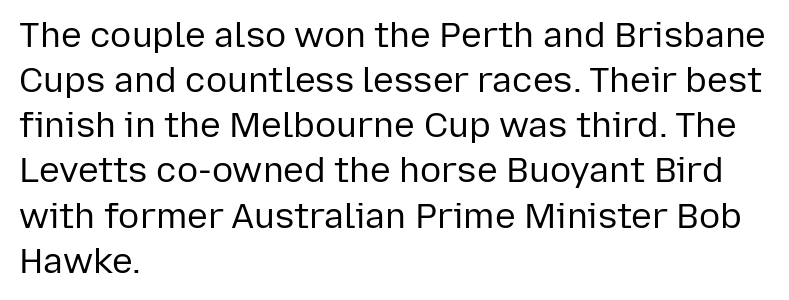
The image shows 35 px regular-weight sans-serif type, upright; set left-aligned, normal line spacing (1.29x), normal letter spacing, not underlined; low stroke contrast and a medium x-height.
